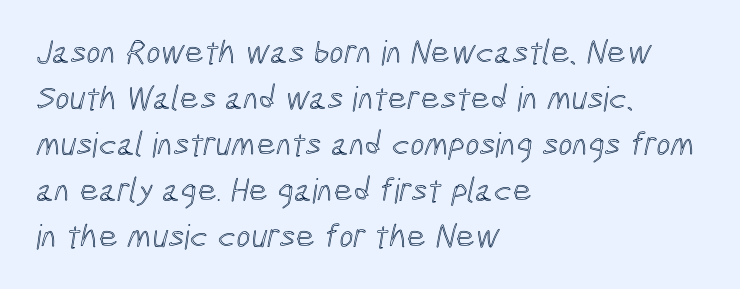
The image shows 34 px condensed type; set left-aligned, normal line spacing (1.35x), normal letter spacing, not underlined; a medium x-height.
